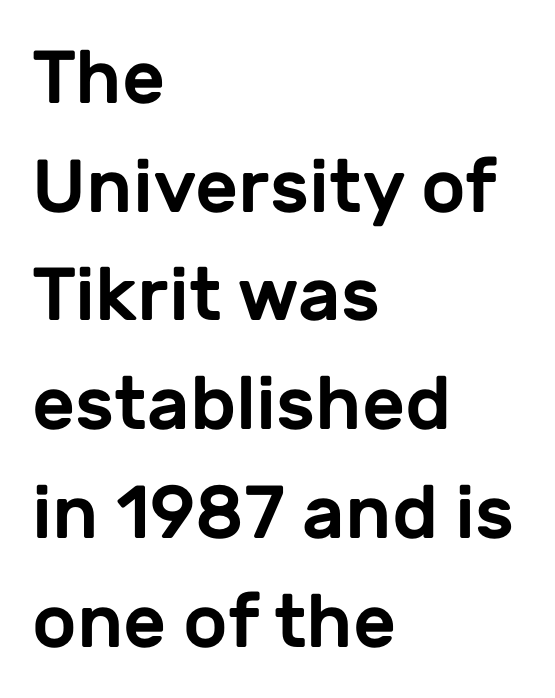
Q: Is the text italic (slanted)? A: No, it is upright.
Q: Is the typeface a serif or a sans-serif typeface? A: Sans-serif.
Q: Is the text underlined? A: No.
Q: How is the paragraph aligned? A: Left-aligned.
Q: Is the spacing between letters normal or unusually wide? A: Normal.
Q: Is the spacing between lines tight, normal or loose? A: Normal.
Q: Width (condensed, normal, or wide)? A: Normal.
Q: Stroke contrast? A: Low.
Q: x-height? A: Medium.
Q: Monospaced? A: No.
